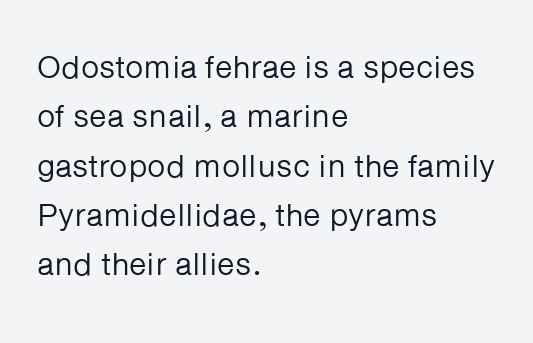
The image shows 32 px regular-weight sans-serif type, upright; set left-aligned, normal line spacing (1.54x), normal letter spacing, not underlined; low stroke contrast and a medium x-height.
